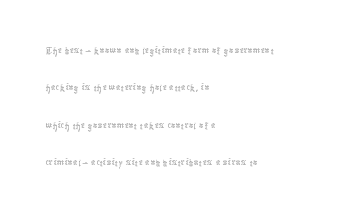
Evenly set lines give the paragraph a standard silhouette. Here the glyphs are tracked normally, forming tight word shapes. Rule under the text: the space is simply empty. Italic? Not at all — the glyphs are vertical. These glyphs show unthickened strokes, regular width or finer.
